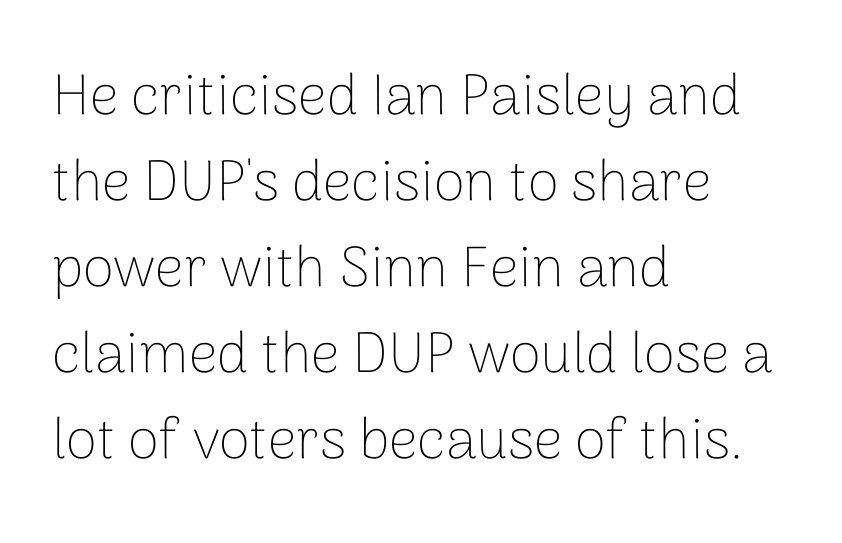
A typesetter would mark this as roman, not italic. The area under the type is left untouched. Each letter's strokes conclude bluntly, with no projecting serifs. Look at the tracking — it's just the regular setting, nothing added. Regular leading. Weight class: somewhere from thin through regular.
